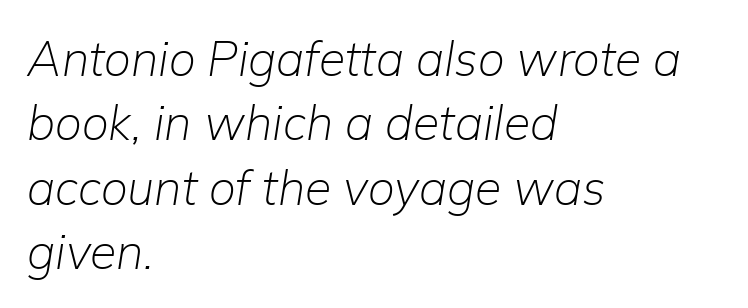
The image shows 48 px light type, italic (leaning right); set left-aligned, normal line spacing (1.34x), normal letter spacing, not underlined; low stroke contrast and a medium x-height.
